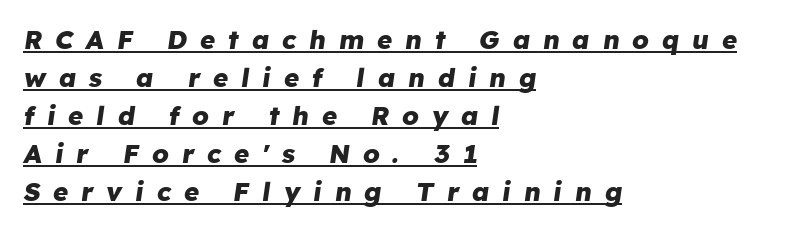
{"italic": "yes", "lean": "right", "slant_degrees": 8, "bold": "yes", "underline": "yes", "align": "left", "line_spacing": "normal", "line_spacing_ratio": 1.46, "letter_spacing": "wide", "letter_spacing_em": 0.49, "glyph_px": 26}
